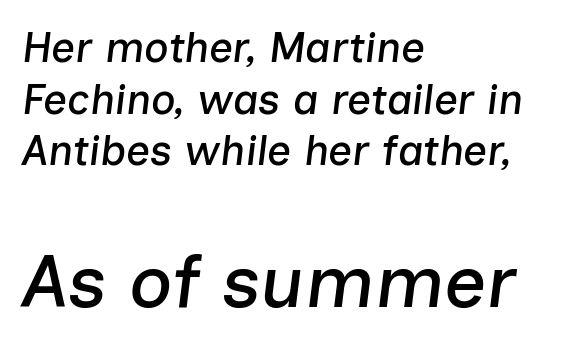
{"italic": "yes", "lean": "right", "slant_degrees": 7, "width": "normal", "stroke_contrast": "low", "x_height": "medium", "monospaced": "no", "underline": "no", "align": "left", "line_spacing_ratio": 1.23, "letter_spacing": "normal", "letter_spacing_em": 0.0, "larger_block": "second", "size_ratio": 1.76, "glyph_px": 74}
